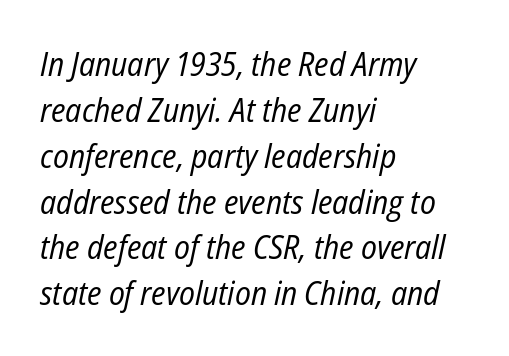
Q: Is the text bold? A: No.
Q: Is the text italic (slanted)? A: Yes, it leans right by about 12 degrees.
Q: Is the text underlined? A: No.
Q: How is the paragraph aligned? A: Left-aligned.
Q: Is the spacing between letters normal or unusually wide? A: Normal.
Q: Is the spacing between lines tight, normal or loose? A: Normal.
Q: Width (condensed, normal, or wide)? A: Condensed.
Q: Stroke contrast? A: Low.
Q: x-height? A: Medium.
Q: Monospaced? A: No.
